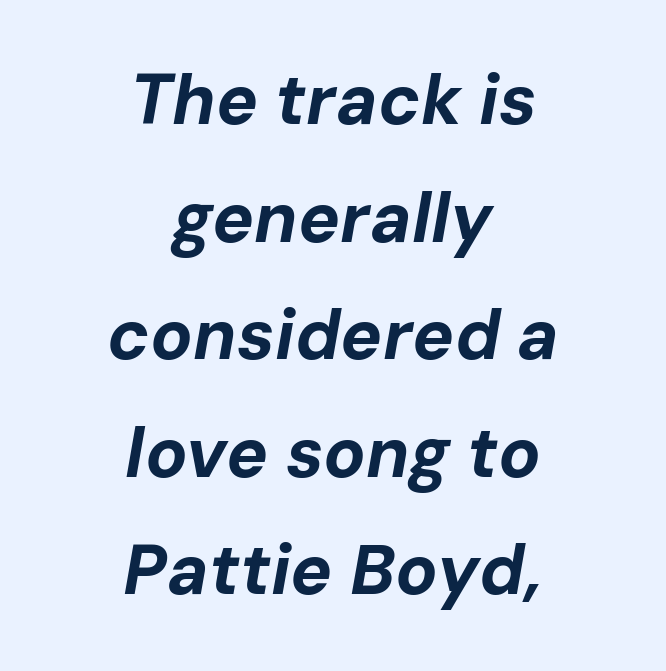
Q: Is the text bold? A: Yes.
Q: Is the text italic (slanted)? A: Yes, it leans right by about 10 degrees.
Q: Is the text underlined? A: No.
Q: How is the paragraph aligned? A: Centered.
Q: Is the spacing between letters normal or unusually wide? A: Normal.
Q: Is the spacing between lines tight, normal or loose? A: Normal.
Q: Width (condensed, normal, or wide)? A: Normal.
Q: Stroke contrast? A: Low.
Q: x-height? A: Medium.
Q: Monospaced? A: No.
